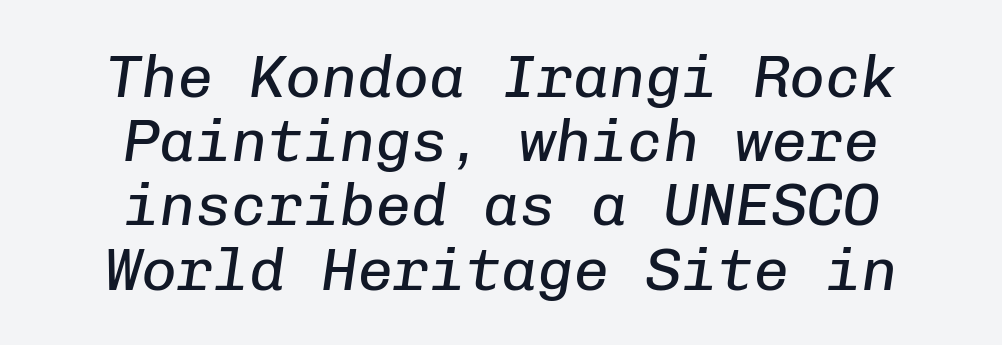
Q: Is the text bold? A: No.
Q: Is the text italic (slanted)? A: Yes, it leans right by about 8 degrees.
Q: Is the text underlined? A: No.
Q: How is the paragraph aligned? A: Centered.
Q: Is the spacing between letters normal or unusually wide? A: Normal.
Q: Is the spacing between lines tight, normal or loose? A: Tight.
Q: Width (condensed, normal, or wide)? A: Normal.
Q: Stroke contrast? A: Low.
Q: x-height? A: Medium.
Q: Monospaced? A: Yes.
